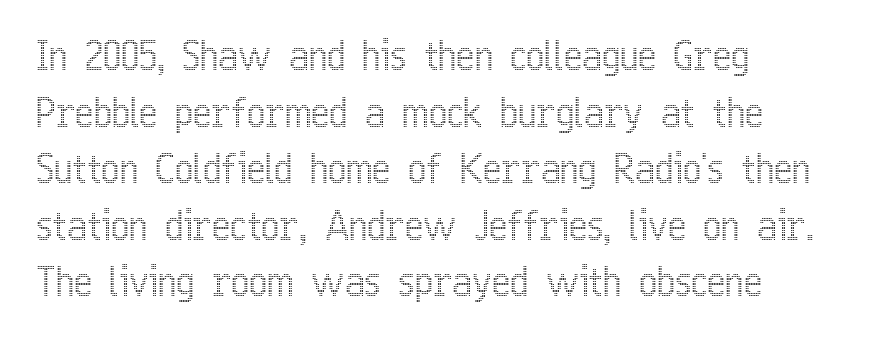
The image shows 39 px condensed type, upright; set left-aligned, normal line spacing (1.45x), normal letter spacing, not underlined; a medium x-height.
